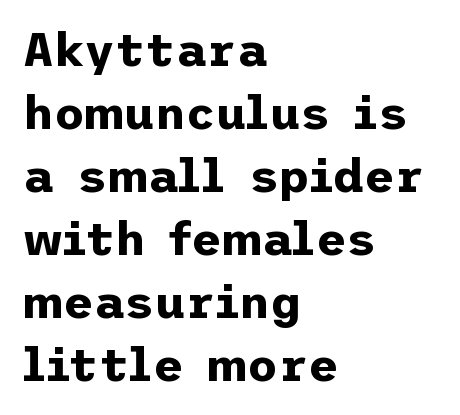
{"serif": "no", "italic": "no", "bold": "yes", "weight": "bold", "width": "normal", "stroke_contrast": "low", "x_height": "medium", "underline": "no", "align": "left", "line_spacing": "normal", "line_spacing_ratio": 1.34, "letter_spacing": "normal", "letter_spacing_em": 0.0, "glyph_px": 47}
